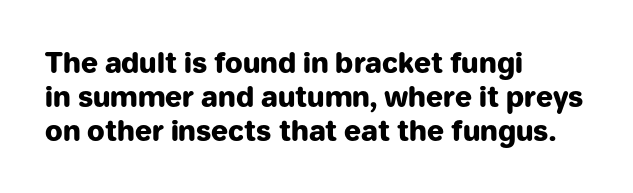
Q: Is the text bold? A: Yes.
Q: Is the text italic (slanted)? A: No, it is upright.
Q: Is the typeface a serif or a sans-serif typeface? A: Sans-serif.
Q: Is the text underlined? A: No.
Q: How is the paragraph aligned? A: Left-aligned.
Q: Is the spacing between letters normal or unusually wide? A: Normal.
Q: Width (condensed, normal, or wide)? A: Normal.
Q: Stroke contrast? A: Low.
Q: x-height? A: Medium.
Q: Monospaced? A: No.
